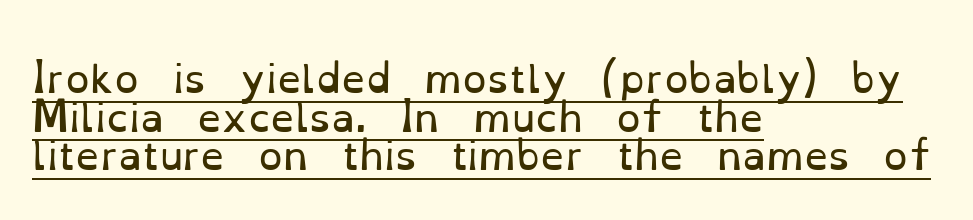
No chunkiness to these letters — they're not bold. You can see a thin bar hugging the bottom of the glyphs. The font's upright variant was chosen for this text. The glyphs in this specimen are seriffed. Vertical spacing — tight. Looks like regular typesetting: each glyph gets only the width it needs.
